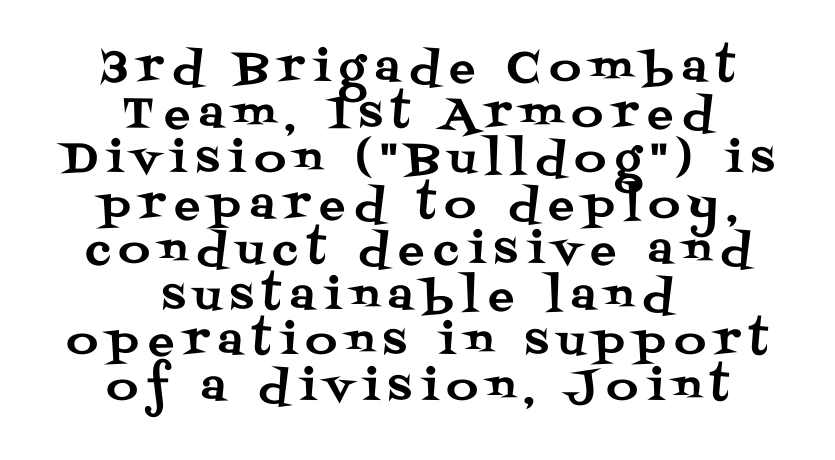
Vertical strokes here are truly vertical. I'd call this a serif setting — the letters wear small feet. Notice how descenders almost collide with the ascenders below — that's tight leading. Substantial extra tracking has been applied to these lines. The space beneath each line is pristine and unruled.
